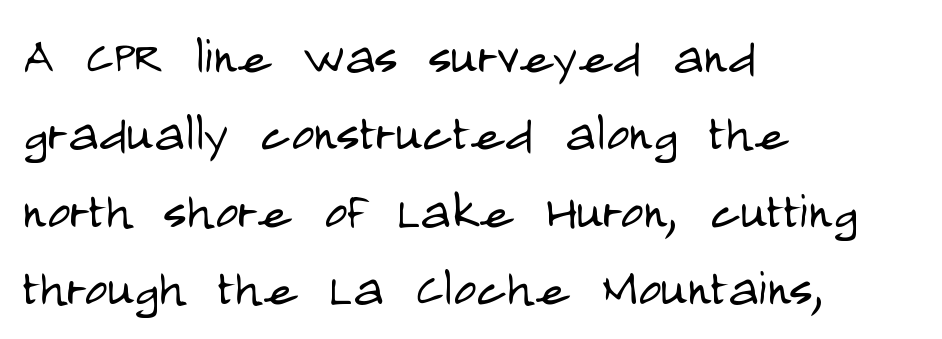
Q: Is the text bold? A: No.
Q: Is the text italic (slanted)? A: No, it is upright.
Q: Is the typeface a serif or a sans-serif typeface? A: Sans-serif.
Q: Is the text underlined? A: No.
Q: How is the paragraph aligned? A: Left-aligned.
Q: Is the spacing between letters normal or unusually wide? A: Normal.
Q: Width (condensed, normal, or wide)? A: Condensed.
Q: Stroke contrast? A: Low.
Q: x-height? A: Large.
Q: Monospaced? A: No.
